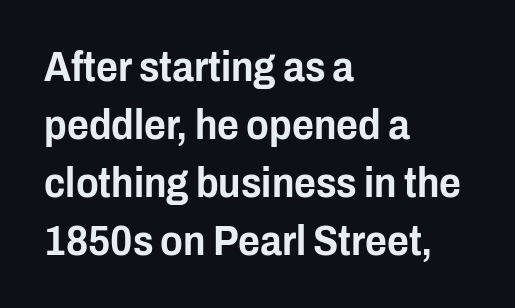
Q: Is the text italic (slanted)? A: No, it is upright.
Q: Is the typeface a serif or a sans-serif typeface? A: Sans-serif.
Q: Is the text underlined? A: No.
Q: How is the paragraph aligned? A: Left-aligned.
Q: Is the spacing between letters normal or unusually wide? A: Normal.
Q: Is the spacing between lines tight, normal or loose? A: Normal.
Q: Width (condensed, normal, or wide)? A: Condensed.
Q: Stroke contrast? A: Low.
Q: x-height? A: Medium.
Q: Monospaced? A: No.
